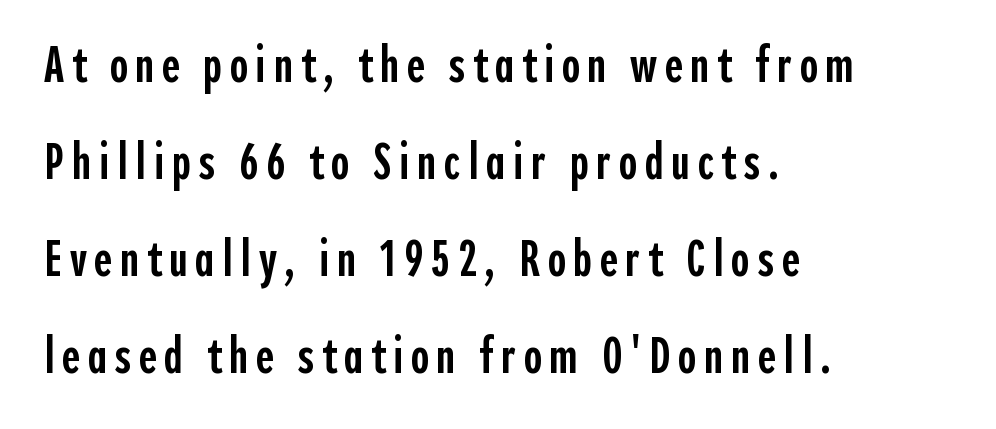
{"serif": "no", "italic": "no", "bold": "semi", "weight": "semibold", "width": "condensed", "x_height": "medium", "monospaced": "no", "underline": "no", "align": "left", "line_spacing": "loose", "line_spacing_ratio": 1.94, "glyph_px": 50}
